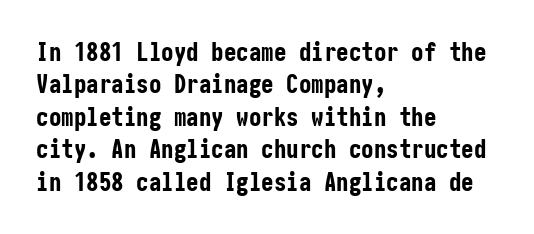
A typesetter would mark this as roman, not italic. The strokes are fattened all the way to bold. Beneath every word, the page is bare. The letters sit at their default tracking, neither squeezed nor spread. Notice how the passage keeps a crisp vertical edge on the left only. The lines sit at an ordinary, default distance from one another.
